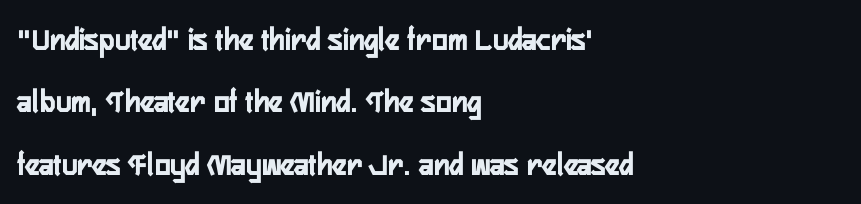
Each word holds together tightly as a unit, with standard inter-letter gaps. Each row of text sits above clean, open space. Each letter keeps its own natural width here, so spacing adapts to shape. Unlike italic type, these characters show no tilt at all.
